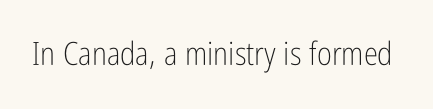
Descender tails drop into unmarked territory. Font category for this specimen: sans-serif. If you drew a line through each stem, it would be perfectly vertical. Nothing unusual about the tracking: characters are spaced as the font intends.
